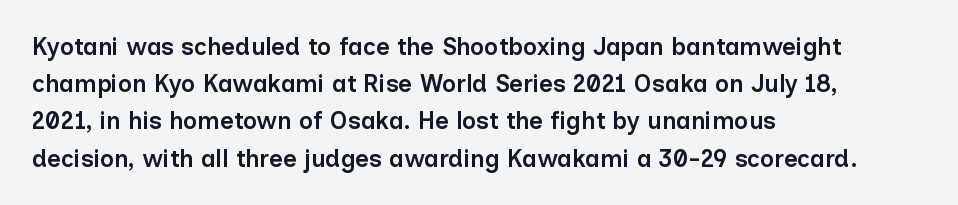
{"italic": "no", "bold": "semi", "underline": "no", "align": "left", "line_spacing": "normal", "line_spacing_ratio": 1.55, "letter_spacing": "normal", "letter_spacing_em": 0.0, "glyph_px": 24}
